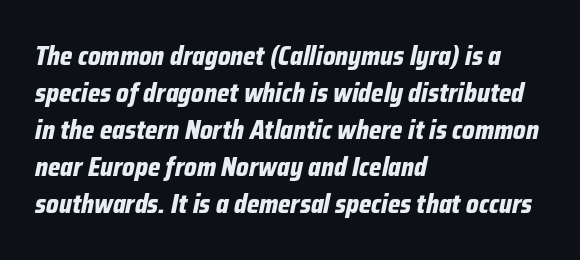
Q: Is the text bold? A: Yes.
Q: Is the text italic (slanted)? A: Yes, it leans right by about 12 degrees.
Q: Is the text underlined? A: No.
Q: How is the paragraph aligned? A: Left-aligned.
Q: Is the spacing between letters normal or unusually wide? A: Normal.
Q: Is the spacing between lines tight, normal or loose? A: Normal.
